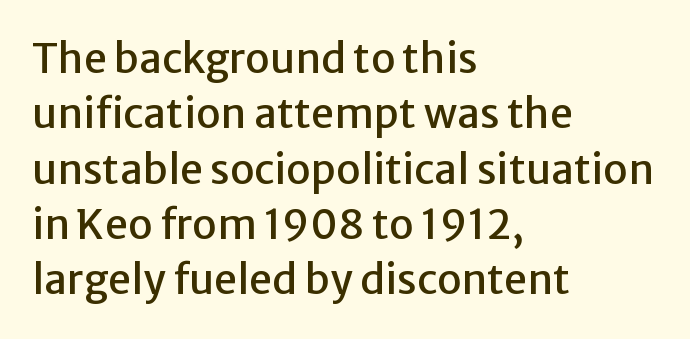
Q: Is the text italic (slanted)? A: No, it is upright.
Q: Is the typeface a serif or a sans-serif typeface? A: Sans-serif.
Q: Is the text underlined? A: No.
Q: How is the paragraph aligned? A: Left-aligned.
Q: Is the spacing between letters normal or unusually wide? A: Normal.
Q: Is the spacing between lines tight, normal or loose? A: Normal.
Q: Width (condensed, normal, or wide)? A: Normal.
Q: Stroke contrast? A: Low.
Q: x-height? A: Medium.
Q: Monospaced? A: No.
